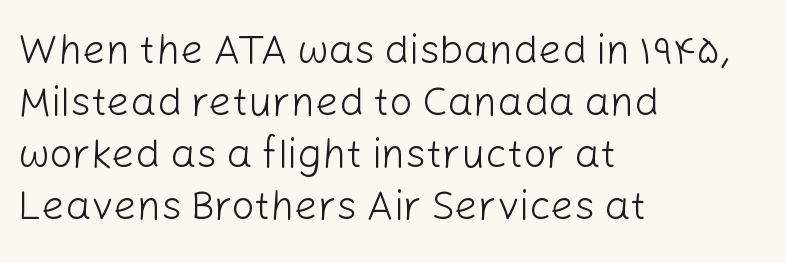
{"serif": "no", "italic": "no", "bold": "no", "weight": "light", "width": "normal", "stroke_contrast": "low", "x_height": "medium", "monospaced": "no", "underline": "no", "align": "left", "line_spacing": "normal", "line_spacing_ratio": 1.27, "letter_spacing": "normal", "letter_spacing_em": 0.0, "glyph_px": 41}
